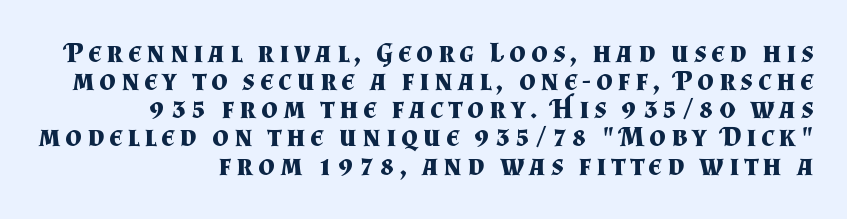
The image shows 29 px bold serif type, upright; set right-aligned, tight line spacing (0.97x), not underlined; medium stroke contrast and a small x-height.
